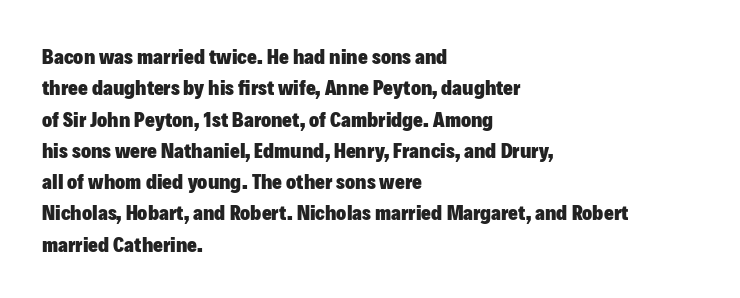
Q: Is the text bold? A: Yes.
Q: Is the text italic (slanted)? A: No, it is upright.
Q: Is the text underlined? A: No.
Q: How is the paragraph aligned? A: Left-aligned.
Q: Is the spacing between letters normal or unusually wide? A: Normal.
Q: Is the spacing between lines tight, normal or loose? A: Normal.
